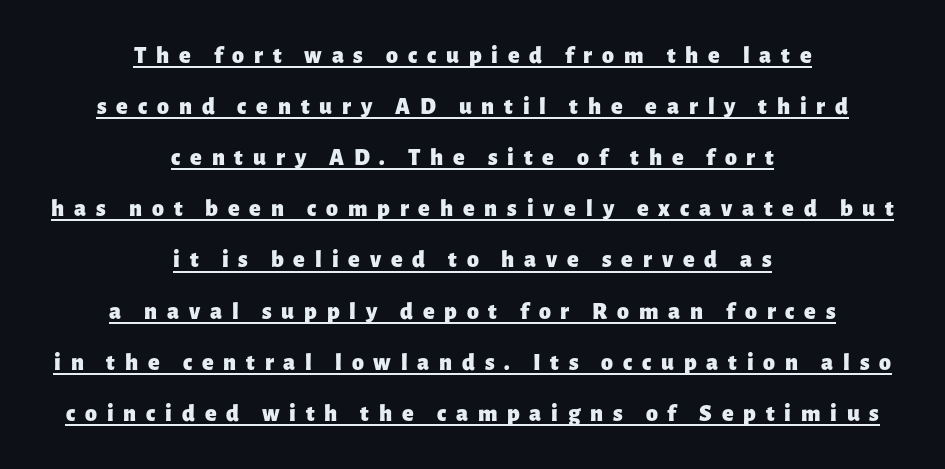
{"italic": "no", "bold": "yes", "underline": "yes", "align": "center", "line_spacing": "loose", "line_spacing_ratio": 2.13, "letter_spacing": "wide", "letter_spacing_em": 0.41, "glyph_px": 24}
